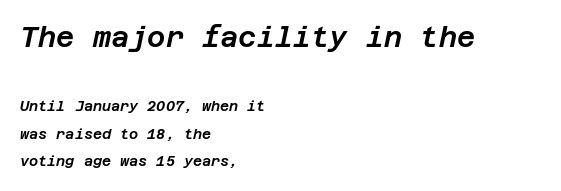
The face used here is rendered with its standard letterfit. Words float on clear page, feet unadorned. The composition opens big and finishes small. The glyphs look as if they've been sheared to an angle.
